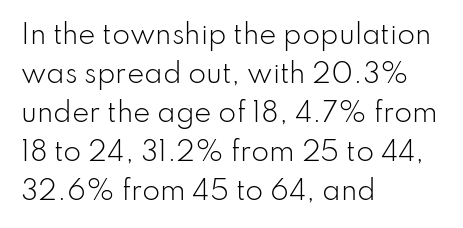
Q: Is the text bold? A: No.
Q: Is the text italic (slanted)? A: No, it is upright.
Q: Is the text underlined? A: No.
Q: How is the paragraph aligned? A: Left-aligned.
Q: Is the spacing between letters normal or unusually wide? A: Normal.
Q: Is the spacing between lines tight, normal or loose? A: Normal.
